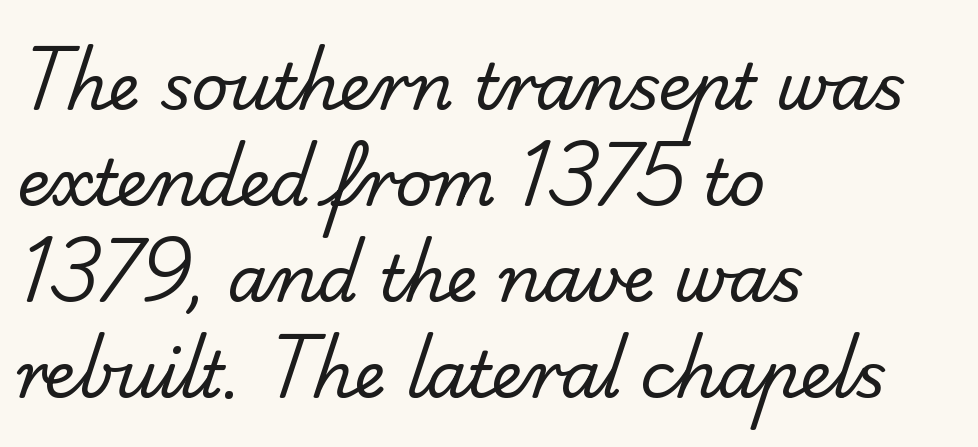
Q: Is the text bold? A: No.
Q: Is the typeface a serif or a sans-serif typeface? A: Sans-serif.
Q: Is the text underlined? A: No.
Q: How is the paragraph aligned? A: Left-aligned.
Q: Is the spacing between letters normal or unusually wide? A: Normal.
Q: Is the spacing between lines tight, normal or loose? A: Normal.
Q: Width (condensed, normal, or wide)? A: Normal.
Q: Stroke contrast? A: Low.
Q: x-height? A: Small.
Q: Monospaced? A: No.
